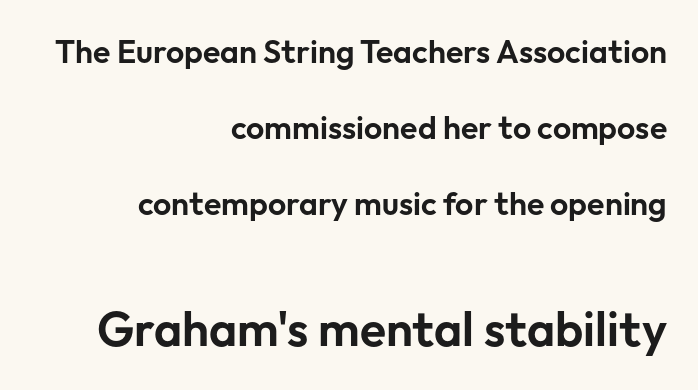
The image shows 48 px sans-serif type, upright; set right-aligned, loose line spacing (2.38x), normal letter spacing, not underlined; the second (bottom) block is 1.5x larger; low stroke contrast and a medium x-height.
